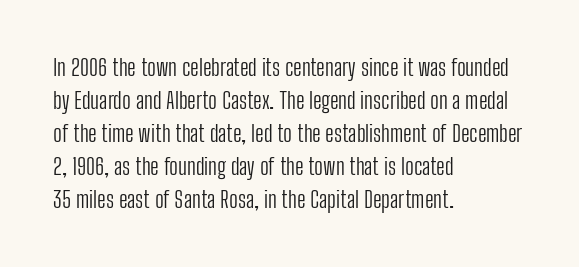
The image shows 23 px text type, upright; set left-aligned, normal line spacing (1.44x), normal letter spacing, not underlined.
